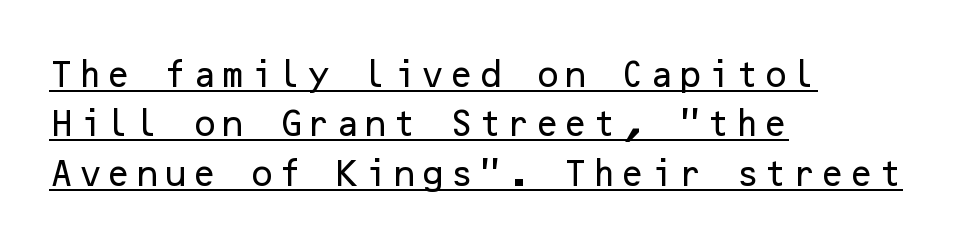
{"serif": "no", "italic": "no", "width": "normal", "stroke_contrast": "low", "x_height": "medium", "underline": "yes", "align": "left", "line_spacing": "normal", "line_spacing_ratio": 1.7, "glyph_px": 29}
